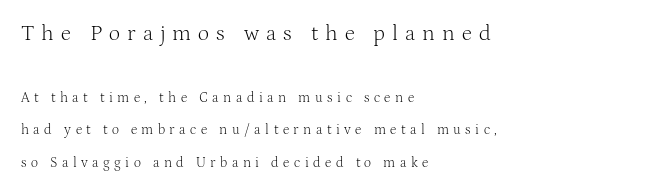
Q: Is the text bold? A: No.
Q: Is the text italic (slanted)? A: No, it is upright.
Q: Is the text underlined? A: No.
Q: How is the paragraph aligned? A: Left-aligned.
Q: Is the spacing between letters normal or unusually wide? A: Unusually wide.
Q: Is the spacing between lines tight, normal or loose? A: Loose.
Q: Which block of text is set in a larger size, the first (top) or the second (bottom)? A: The first (top) one.
